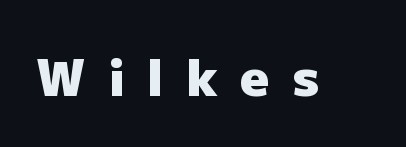
Underlining? Definitely not there. The axis of the letterforms is exactly vertical. No feet cap the strokes, marking this as sans-serif type. Here the designer chose a conventional face with non-uniform glyph widths.
